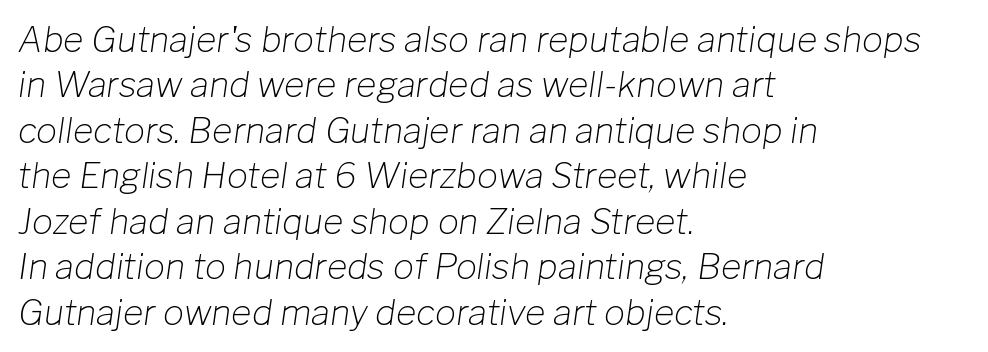
{"italic": "yes", "lean": "right", "slant_degrees": 8, "bold": "no", "weight": "light", "width": "normal", "stroke_contrast": "low", "x_height": "medium", "monospaced": "no", "underline": "no", "align": "left", "line_spacing": "normal", "line_spacing_ratio": 1.3, "letter_spacing": "normal", "letter_spacing_em": 0.0, "glyph_px": 35}
